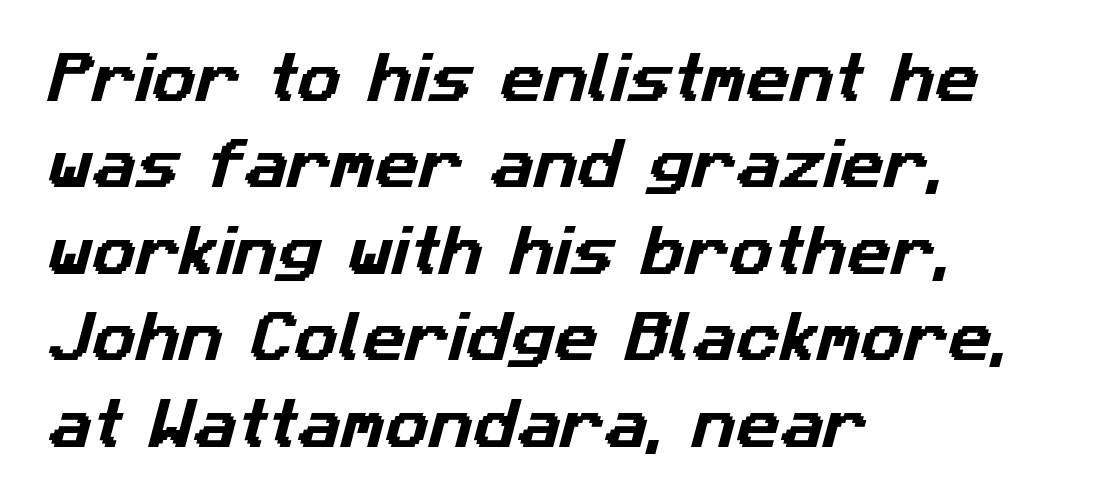
Q: Is the typeface a serif or a sans-serif typeface? A: Sans-serif.
Q: Is the text underlined? A: No.
Q: How is the paragraph aligned? A: Left-aligned.
Q: Is the spacing between letters normal or unusually wide? A: Normal.
Q: Is the spacing between lines tight, normal or loose? A: Normal.
Q: Width (condensed, normal, or wide)? A: Normal.
Q: Stroke contrast? A: Low.
Q: x-height? A: Medium.
Q: Monospaced? A: No.
